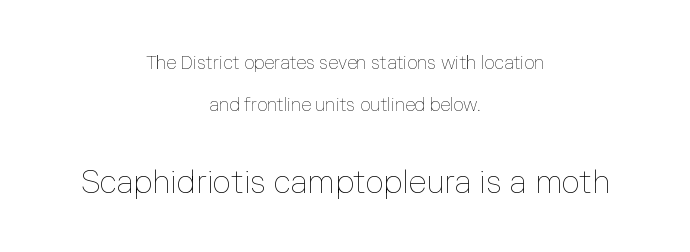
{"italic": "no", "bold": "no", "weight": "thin", "width": "normal", "stroke_contrast": "low", "x_height": "medium", "monospaced": "no", "underline": "no", "align": "center", "line_spacing": "loose", "line_spacing_ratio": 2.36, "letter_spacing": "normal", "letter_spacing_em": 0.0, "larger_block": "second", "size_ratio": 1.78, "glyph_px": 32}
